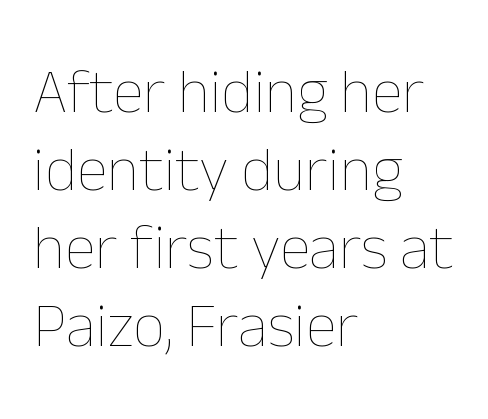
Here the glyphs are tracked normally, forming tight word shapes. The gap between lines stays unmarked. A quiet, ordinary-to-light weight characterises the typeface. Looks like regular typesetting: each glyph gets only the width it needs. Italic: no, the glyphs are upright roman.
